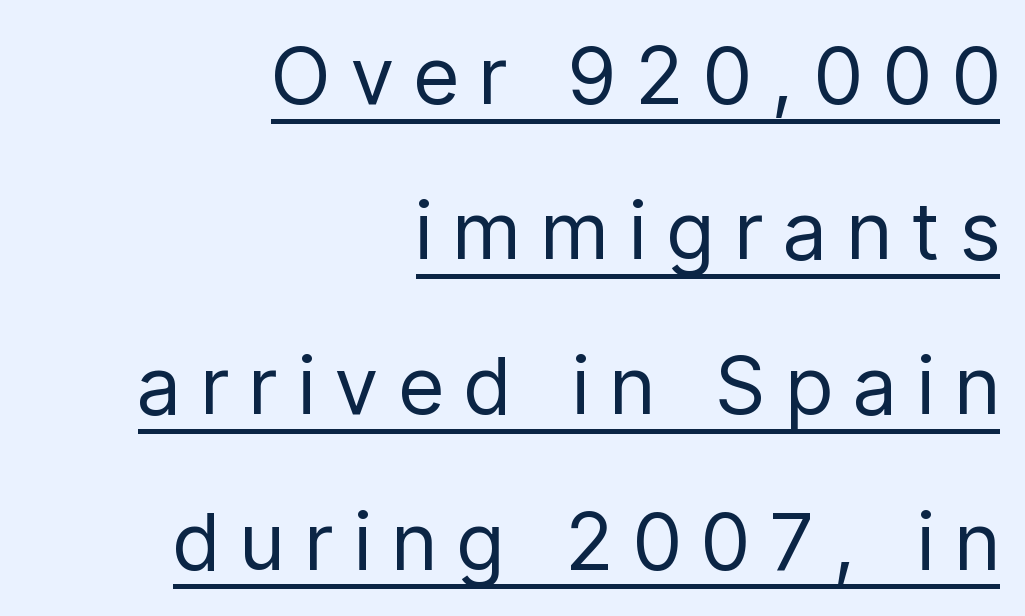
Q: Is the text bold? A: No.
Q: Is the text italic (slanted)? A: No, it is upright.
Q: Is the typeface a serif or a sans-serif typeface? A: Sans-serif.
Q: Is the text underlined? A: Yes.
Q: How is the paragraph aligned? A: Right-aligned.
Q: Is the spacing between letters normal or unusually wide? A: Unusually wide.
Q: Is the spacing between lines tight, normal or loose? A: Loose.
Q: Width (condensed, normal, or wide)? A: Condensed.
Q: Stroke contrast? A: Low.
Q: x-height? A: Medium.
Q: Monospaced? A: No.
